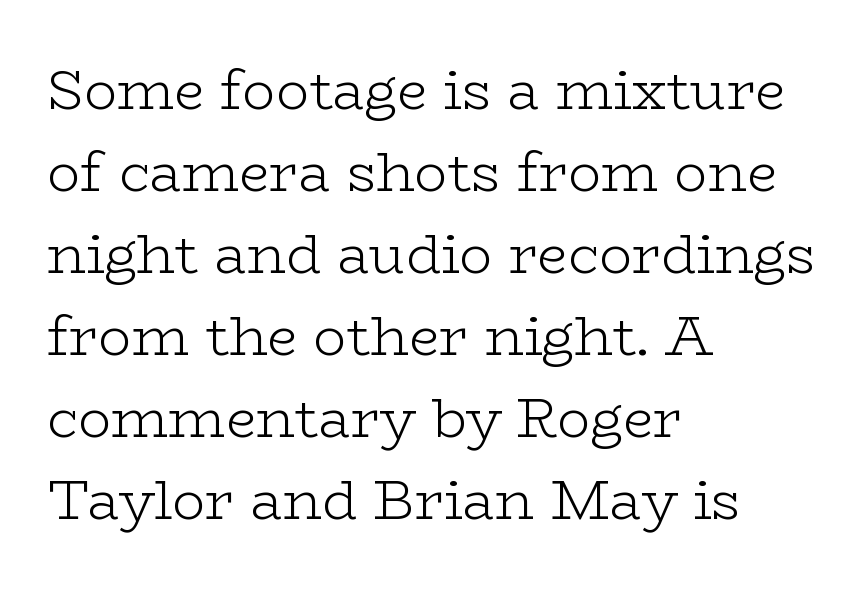
Q: Is the text bold? A: No.
Q: Is the text italic (slanted)? A: No, it is upright.
Q: Is the typeface a serif or a sans-serif typeface? A: Serif.
Q: Is the text underlined? A: No.
Q: How is the paragraph aligned? A: Left-aligned.
Q: Is the spacing between letters normal or unusually wide? A: Normal.
Q: Is the spacing between lines tight, normal or loose? A: Normal.
Q: Width (condensed, normal, or wide)? A: Wide.
Q: Stroke contrast? A: Low.
Q: x-height? A: Medium.
Q: Monospaced? A: No.
